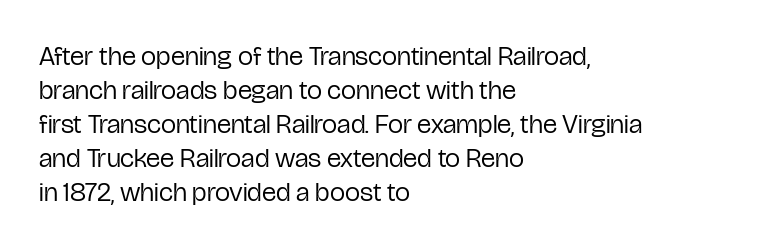
Q: Is the text bold? A: No.
Q: Is the text italic (slanted)? A: No, it is upright.
Q: Is the text underlined? A: No.
Q: How is the paragraph aligned? A: Left-aligned.
Q: Is the spacing between letters normal or unusually wide? A: Normal.
Q: Is the spacing between lines tight, normal or loose? A: Normal.
